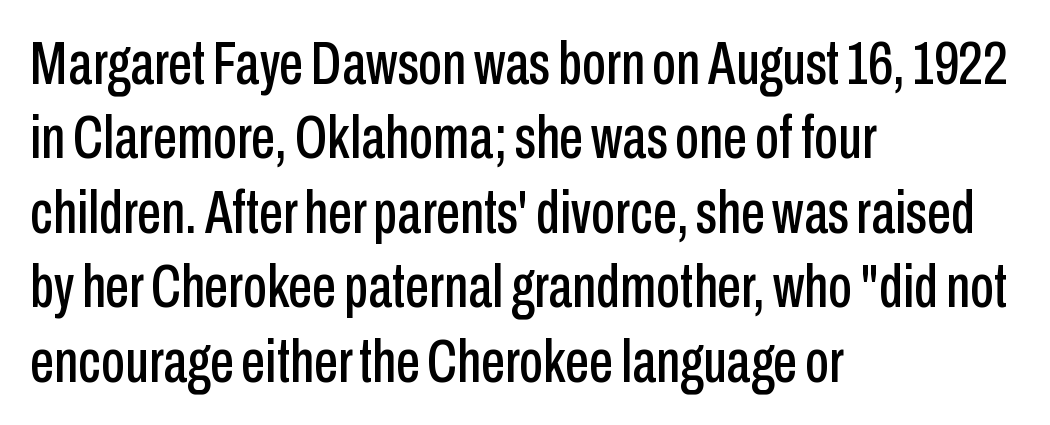
{"serif": "no", "italic": "no", "width": "condensed", "stroke_contrast": "low", "x_height": "medium", "monospaced": "no", "underline": "no", "align": "left", "line_spacing_ratio": 1.22, "letter_spacing": "normal", "letter_spacing_em": 0.0, "glyph_px": 61}
